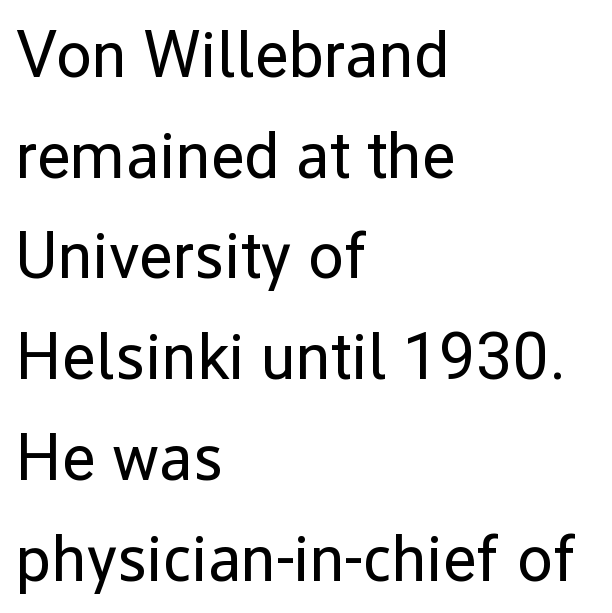
{"serif": "no", "italic": "no", "bold": "no", "weight": "regular", "width": "normal", "stroke_contrast": "low", "x_height": "medium", "monospaced": "no", "underline": "no", "align": "left", "line_spacing": "normal", "line_spacing_ratio": 1.55, "letter_spacing": "normal", "letter_spacing_em": 0.0, "glyph_px": 65}
